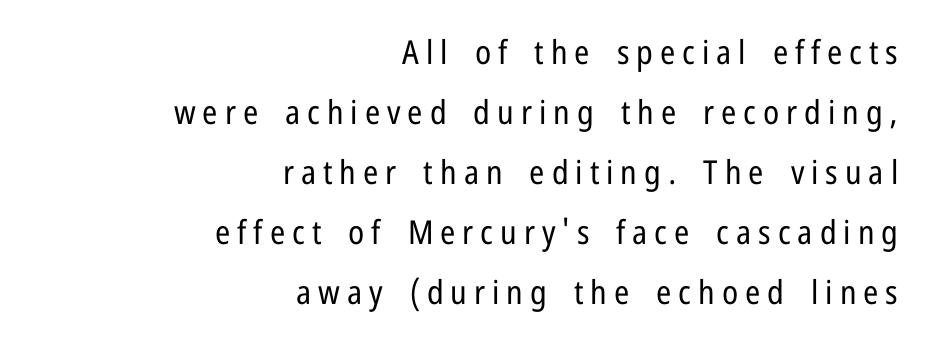
This is the regular roman posture of the typeface. Only glyphs here, with clear space below each row. A typesetter would label this face a sans. Horizontally, the lines are justified to the trailing edge only.
